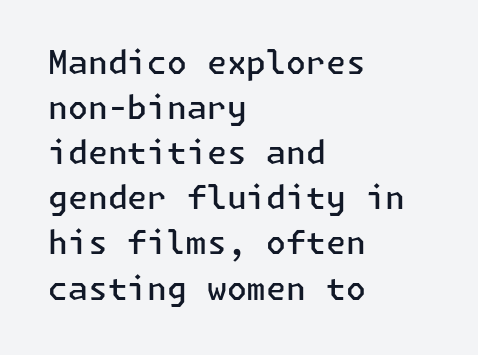
Serifs: no, the terminals of the letterforms are clean. It's the straight-up-and-down kind of type. A bare baseline throughout the passage. Typographic density is moderately raised because the face is semibold. Is the block centered? No — it sits flush against the left margin. The letterforms sit shoulder to shoulder at normal distance.
